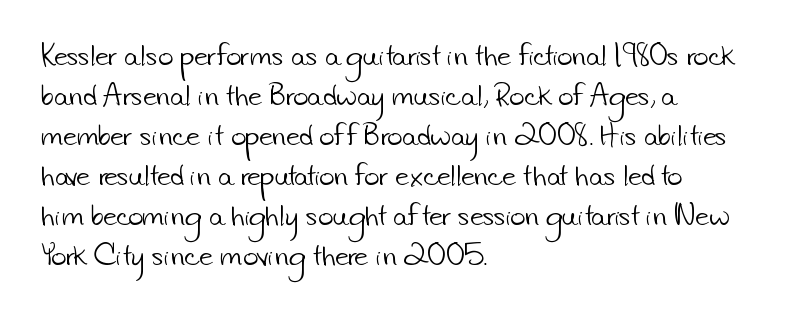
The image shows 26 px text type; set left-aligned, normal line spacing (1.54x), normal letter spacing, not underlined.
